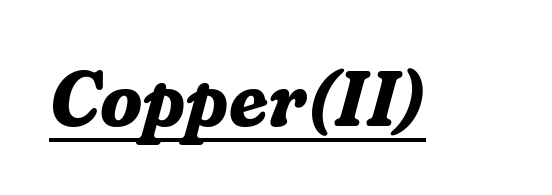
What decoration does the sample have? An underline. The face used here is proportionally spaced, like ordinary book or web type. Slant detected: the letters are inclined. These lines carry a lot of weight — the face is fully bold. The passage shown is typeset with a serif family.
